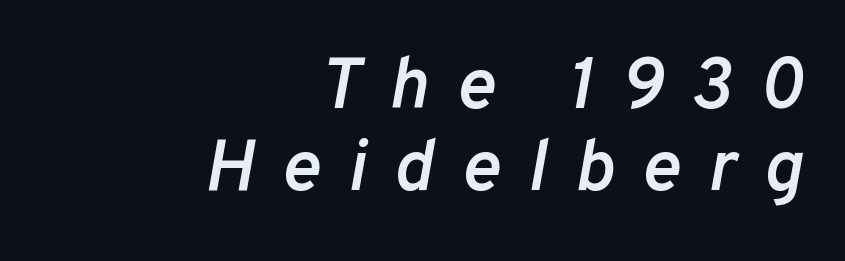
Q: Is the text bold? A: Semi-bold.
Q: Is the text italic (slanted)? A: Yes, it leans right by about 10 degrees.
Q: Is the text underlined? A: No.
Q: How is the paragraph aligned? A: Right-aligned.
Q: Is the spacing between letters normal or unusually wide? A: Unusually wide.
Q: Is the spacing between lines tight, normal or loose? A: Tight.
Q: Width (condensed, normal, or wide)? A: Normal.
Q: Stroke contrast? A: Low.
Q: x-height? A: Medium.
Q: Monospaced? A: No.
